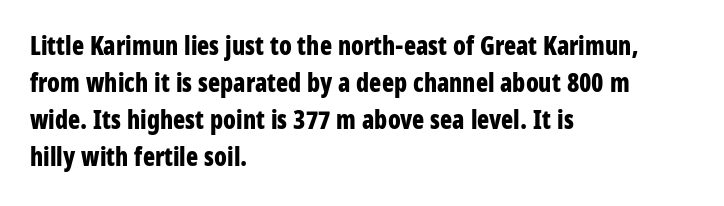
Horizontally, the lines are justified to the leading edge only. These words are printed bold, with thick strokes throughout. These lines sit exactly where default settings would place them. Every character sits straight up, as roman type does. Beneath every word, the page is bare.
